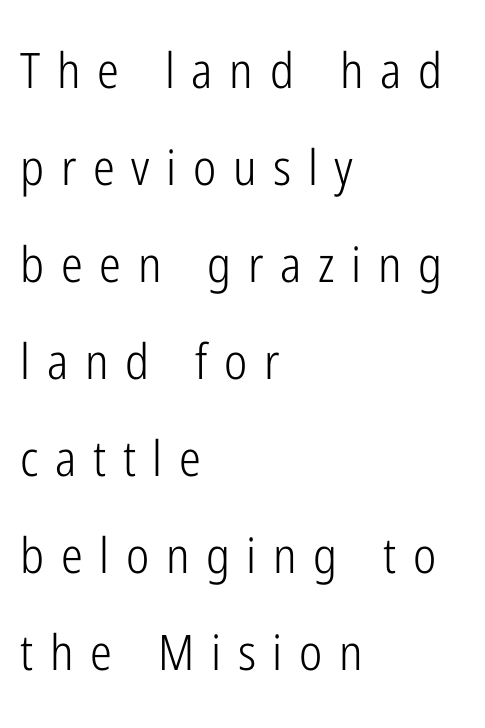
{"serif": "no", "italic": "no", "bold": "no", "weight": "light", "width": "condensed", "stroke_contrast": "low", "x_height": "medium", "monospaced": "no", "underline": "no", "align": "left", "line_spacing": "loose", "line_spacing_ratio": 1.98, "letter_spacing": "wide", "letter_spacing_em": 0.34, "glyph_px": 49}
